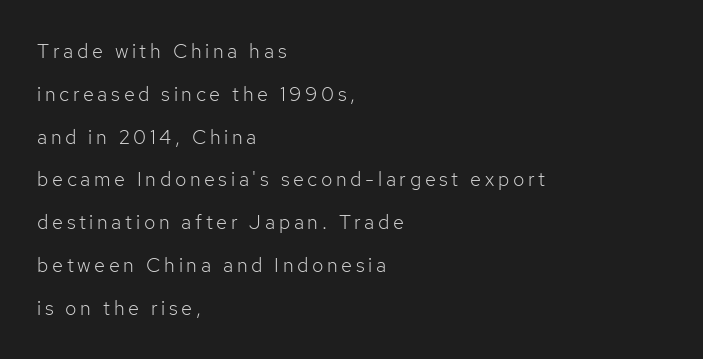
{"italic": "no", "bold": "no", "underline": "no", "align": "left", "line_spacing": "loose", "line_spacing_ratio": 2.14, "glyph_px": 20}
